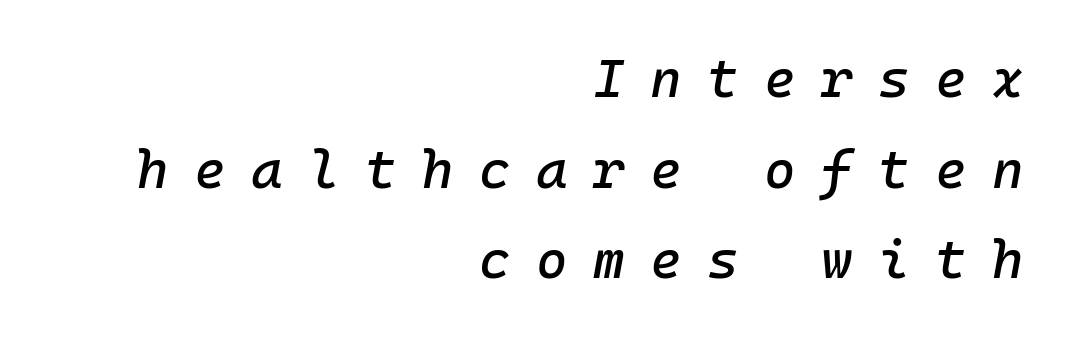
Q: Is the text italic (slanted)? A: Yes, it leans right by about 10 degrees.
Q: Is the text underlined? A: No.
Q: How is the paragraph aligned? A: Right-aligned.
Q: Is the spacing between letters normal or unusually wide? A: Unusually wide.
Q: Is the spacing between lines tight, normal or loose? A: Normal.
Q: Width (condensed, normal, or wide)? A: Normal.
Q: Stroke contrast? A: Low.
Q: x-height? A: Medium.
